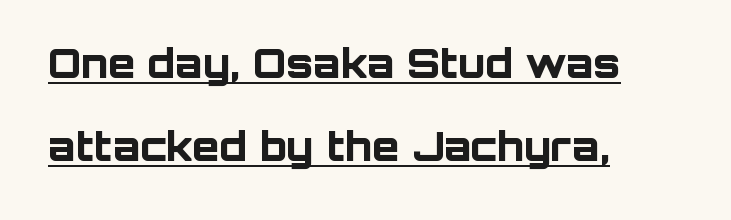
{"serif": "no", "italic": "no", "bold": "yes", "weight": "bold", "width": "normal", "stroke_contrast": "low", "x_height": "large", "monospaced": "no", "underline": "yes", "align": "left", "line_spacing": "loose", "line_spacing_ratio": 2.08, "letter_spacing": "normal", "letter_spacing_em": 0.0, "glyph_px": 40}
